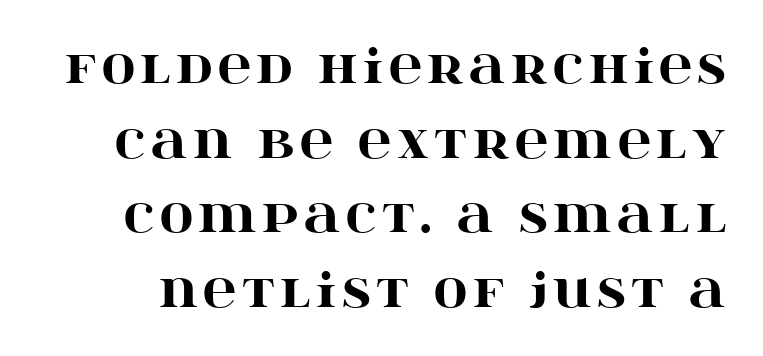
Varying glyph widths throughout — classic text-font behaviour. Classification — serif. Quick note: underline off. Chunky letters — that's bold for sure. A roman cut, with each character standing at attention.
